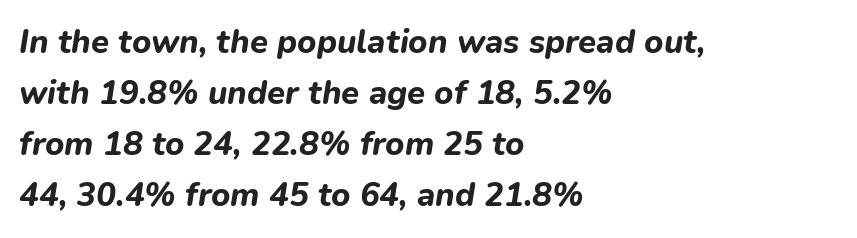
The image shows 33 px bold type, italic (leaning right); set left-aligned, normal line spacing (1.55x), normal letter spacing, not underlined; low stroke contrast and a medium x-height.
